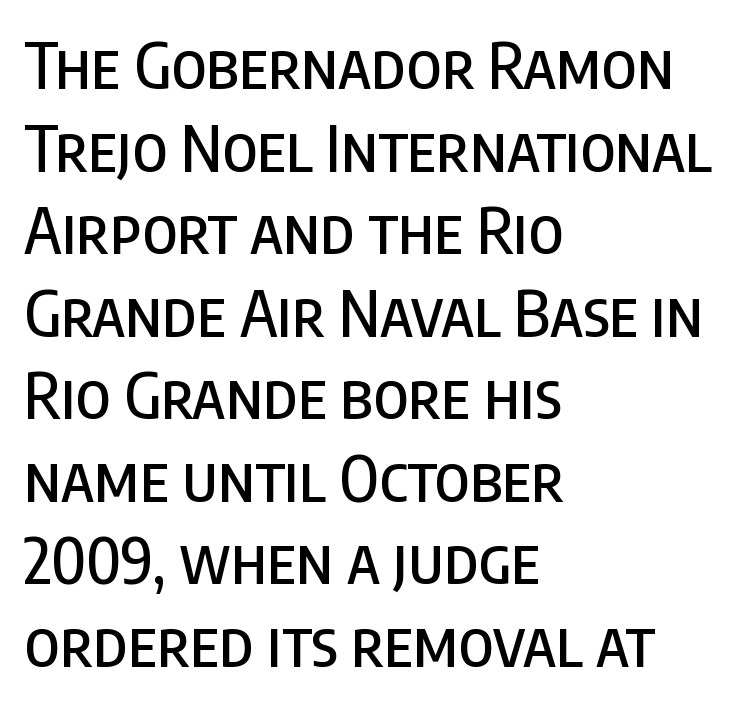
Unlike a traditional serif, this face leaves its strokes unadorned. The baseline area is clear. The block of text has a typical density, with ordinary space between rows. The compositor pushed each line to the left boundary. Varying glyph widths throughout — classic text-font behaviour.
